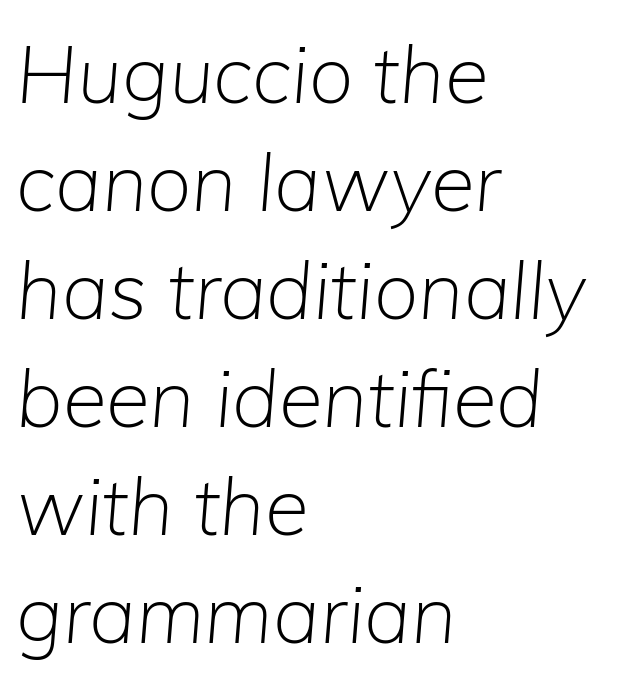
The image shows 80 px light type, italic (leaning right); set left-aligned, normal line spacing (1.35x), normal letter spacing, not underlined; low stroke contrast and a medium x-height.
